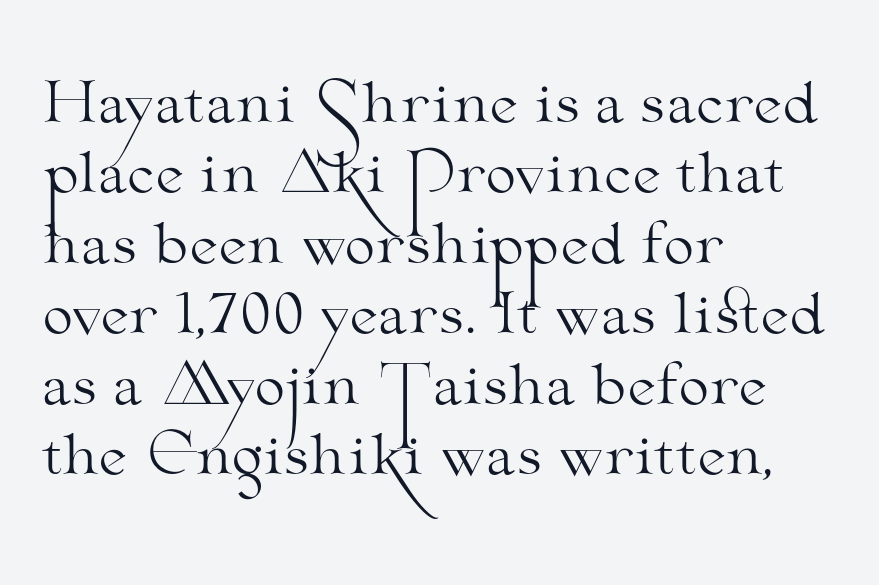
Is there any slant? The stems are plumb. Students, note that the glyphs here touch the page at normal intervals. In terms of letterform style, serifs are clearly present. Each line starts at the same left margin while the right side varies.
